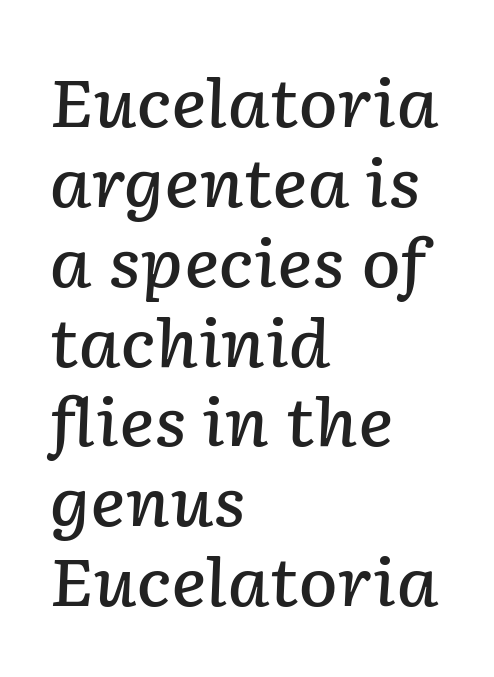
{"italic": "yes", "lean": "right", "slant_degrees": 2, "bold": "semi", "weight": "semibold", "width": "normal", "stroke_contrast": "low", "x_height": "medium", "monospaced": "no", "underline": "no", "align": "left", "line_spacing_ratio": 1.21, "letter_spacing": "normal", "letter_spacing_em": 0.0, "glyph_px": 66}
